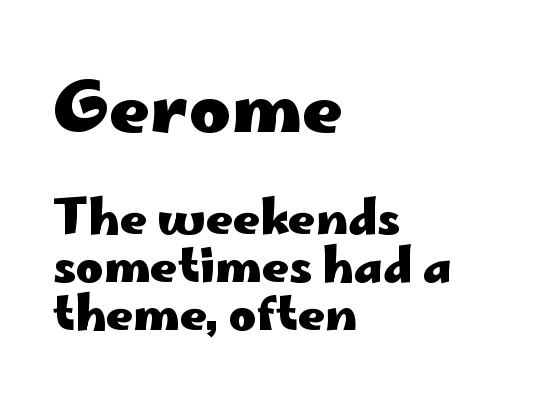
{"serif": "no", "italic": "no", "bold": "yes", "weight": "heavy", "width": "wide", "stroke_contrast": "low", "x_height": "small", "monospaced": "no", "underline": "no", "align": "left", "line_spacing": "tight", "line_spacing_ratio": 1.02, "letter_spacing": "normal", "letter_spacing_em": 0.0, "larger_block": "first", "size_ratio": 1.51, "glyph_px": 71}
